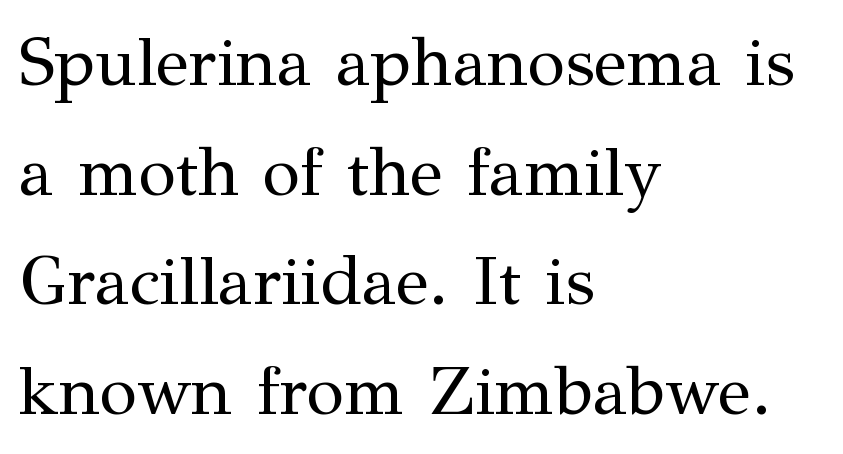
You can tell it's not italic because the verticals are truly vertical. Here the glyphs are tracked normally, forming tight word shapes. Proportional: the letters do not fall into vertical columns. A quiet, ordinary-to-light weight characterises the typeface. Beneath every word, the page is bare. A typesetter would label this face a serif.
